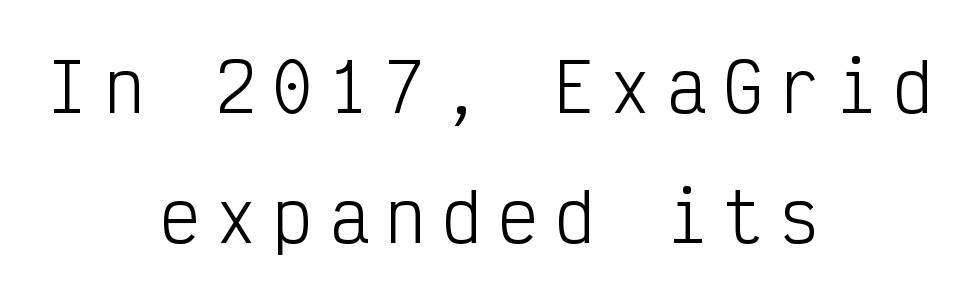
{"serif": "no", "italic": "no", "bold": "no", "weight": "light", "width": "condensed", "stroke_contrast": "low", "x_height": "medium", "monospaced": "yes", "underline": "no", "align": "center", "line_spacing": "loose", "line_spacing_ratio": 1.94, "letter_spacing": "wide", "letter_spacing_em": 0.24, "glyph_px": 67}
